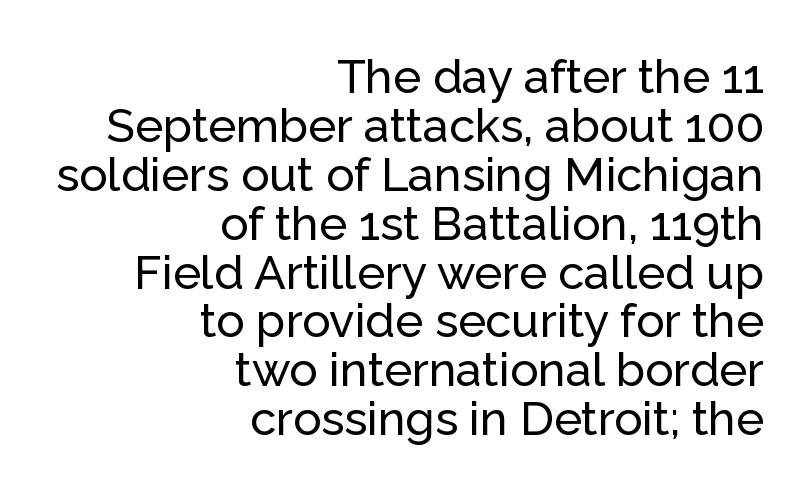
{"serif": "no", "italic": "no", "width": "normal", "stroke_contrast": "low", "x_height": "medium", "monospaced": "no", "underline": "no", "align": "right", "line_spacing": "tight", "line_spacing_ratio": 1.04, "letter_spacing": "normal", "letter_spacing_em": 0.0, "glyph_px": 47}
